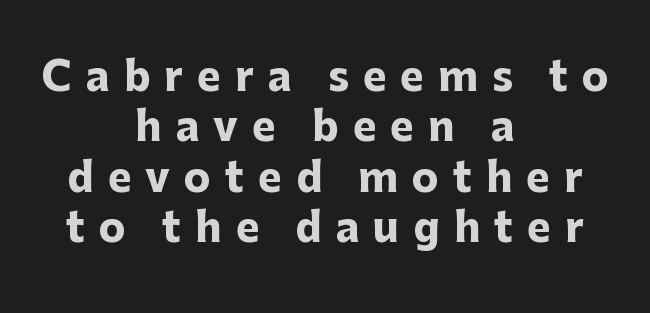
The compositor balanced each line on the midline. This sample has the flowing, uneven cadence of proportional lettering. The tracking reads as deliberately expanded to a designer's eye. The specimen omits any rule beneath the text block's lines.
